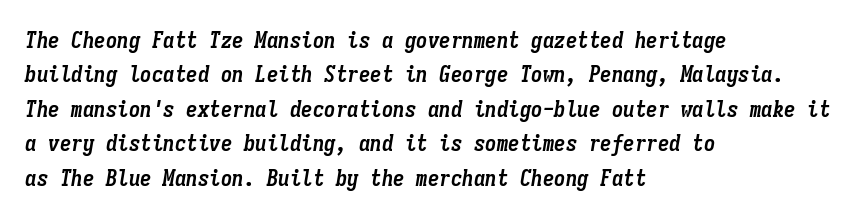
{"italic": "yes", "lean": "right", "slant_degrees": 9, "bold": "yes", "underline": "no", "align": "left", "line_spacing": "normal", "line_spacing_ratio": 1.5, "letter_spacing": "normal", "letter_spacing_em": 0.0, "glyph_px": 23}
